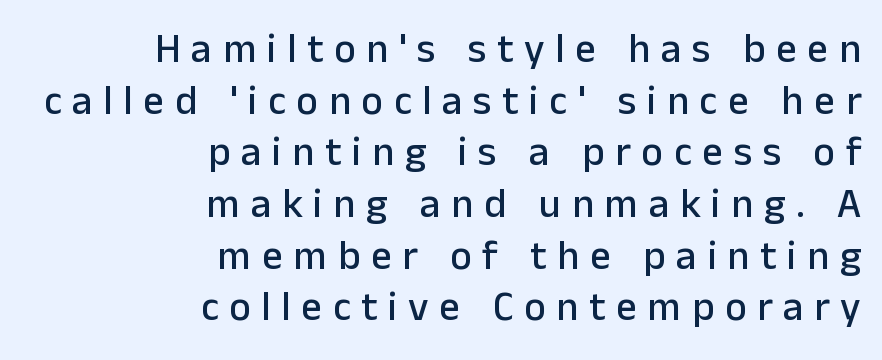
The image shows 41 px sans-serif type, upright; set right-aligned, normal line spacing (1.26x), unusually wide letter spacing (+0.26 em), not underlined; low stroke contrast and a medium x-height.
